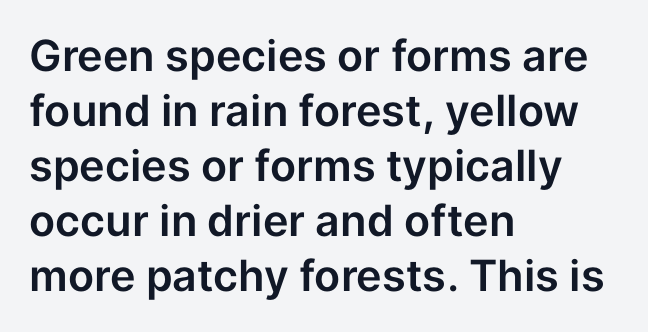
Q: Is the text italic (slanted)? A: No, it is upright.
Q: Is the typeface a serif or a sans-serif typeface? A: Sans-serif.
Q: Is the text underlined? A: No.
Q: How is the paragraph aligned? A: Left-aligned.
Q: Is the spacing between letters normal or unusually wide? A: Normal.
Q: Is the spacing between lines tight, normal or loose? A: Normal.
Q: Width (condensed, normal, or wide)? A: Normal.
Q: Stroke contrast? A: Low.
Q: x-height? A: Medium.
Q: Monospaced? A: No.
